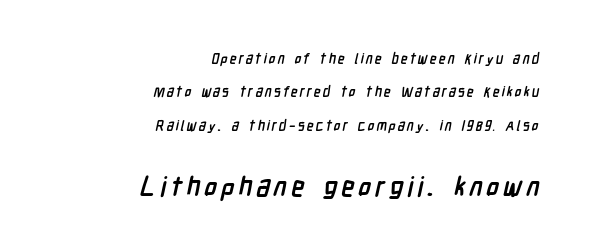
Small over large — that's the arrangement of the two blocks here. The passage shown is not underscored anywhere. The ragged edge is on the left, which tells us the setting is flush right. What weight is shown? A full bold with thick strokes. Loosely led — the rows are spread out.
